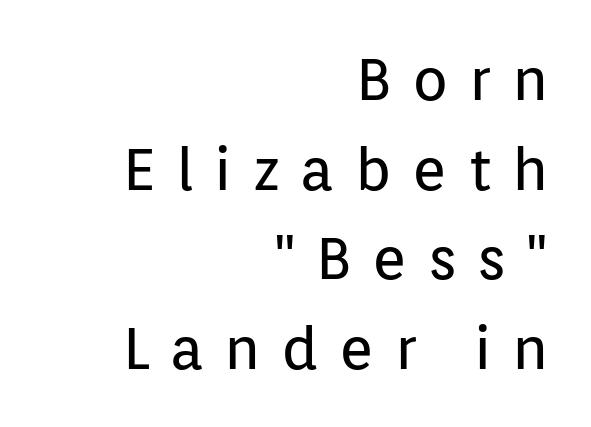
Q: Is the text bold? A: No.
Q: Is the text italic (slanted)? A: No, it is upright.
Q: Is the typeface a serif or a sans-serif typeface? A: Sans-serif.
Q: Is the text underlined? A: No.
Q: How is the paragraph aligned? A: Right-aligned.
Q: Is the spacing between letters normal or unusually wide? A: Unusually wide.
Q: Is the spacing between lines tight, normal or loose? A: Normal.
Q: Width (condensed, normal, or wide)? A: Normal.
Q: Stroke contrast? A: Low.
Q: x-height? A: Medium.
Q: Monospaced? A: No.
